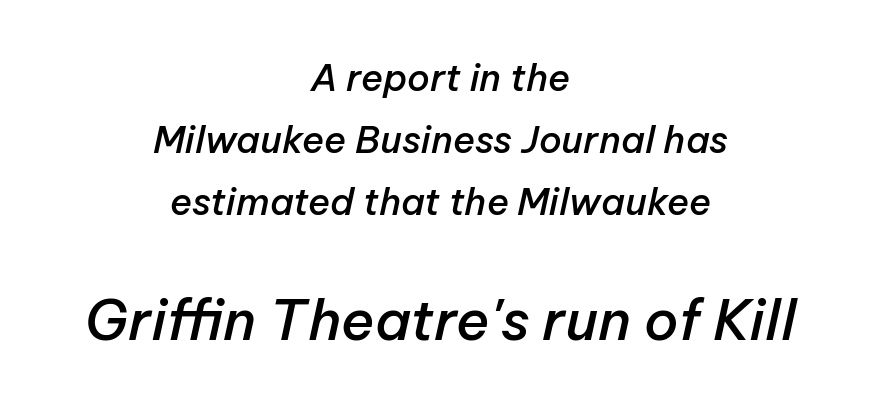
{"italic": "yes", "lean": "right", "slant_degrees": 12, "bold": "semi", "weight": "semibold", "width": "normal", "stroke_contrast": "low", "x_height": "medium", "monospaced": "no", "underline": "no", "align": "center", "line_spacing": "normal", "line_spacing_ratio": 1.67, "letter_spacing": "normal", "letter_spacing_em": 0.0, "larger_block": "second", "size_ratio": 1.51, "glyph_px": 56}
